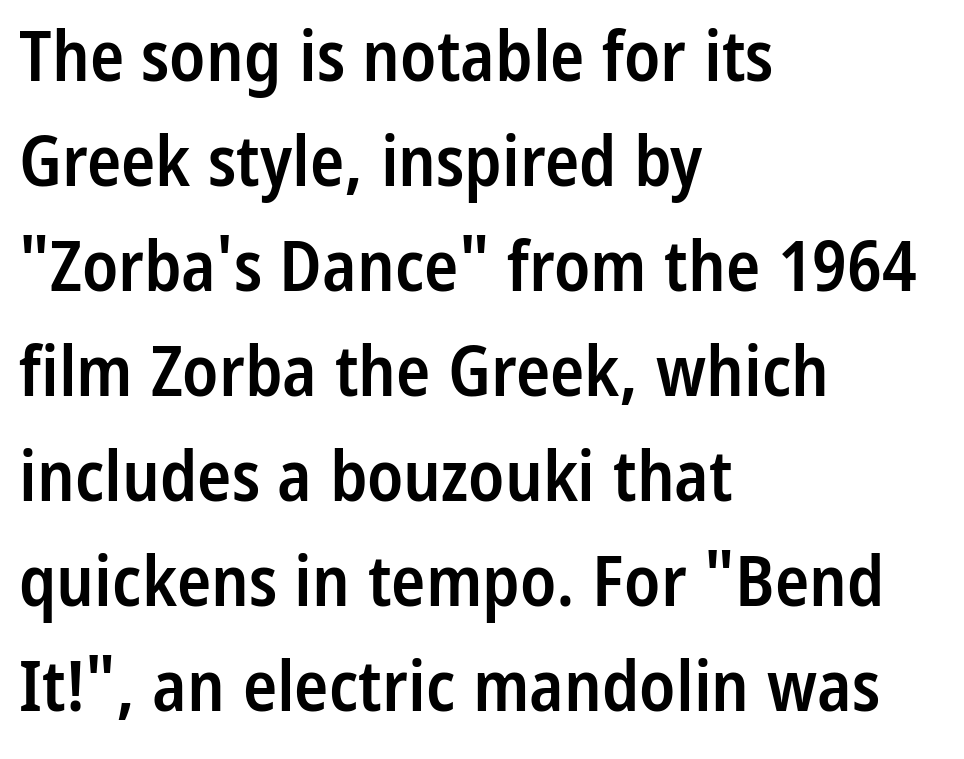
Q: Is the text bold? A: Semi-bold.
Q: Is the text italic (slanted)? A: No, it is upright.
Q: Is the typeface a serif or a sans-serif typeface? A: Sans-serif.
Q: Is the text underlined? A: No.
Q: How is the paragraph aligned? A: Left-aligned.
Q: Is the spacing between letters normal or unusually wide? A: Normal.
Q: Is the spacing between lines tight, normal or loose? A: Normal.
Q: Width (condensed, normal, or wide)? A: Condensed.
Q: Stroke contrast? A: Low.
Q: x-height? A: Medium.
Q: Monospaced? A: No.
